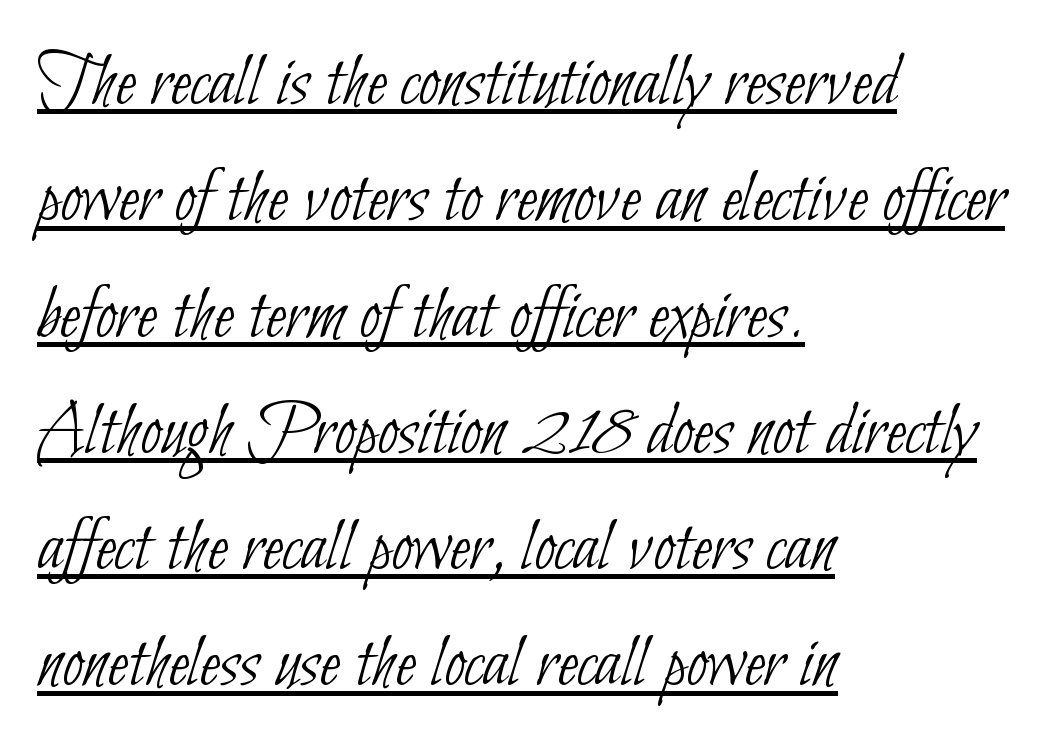
{"serif": "no", "bold": "no", "weight": "thin", "width": "condensed", "stroke_contrast": "low", "x_height": "small", "monospaced": "no", "underline": "yes", "align": "left", "line_spacing": "normal", "line_spacing_ratio": 1.51, "letter_spacing": "normal", "letter_spacing_em": 0.0, "glyph_px": 77}
